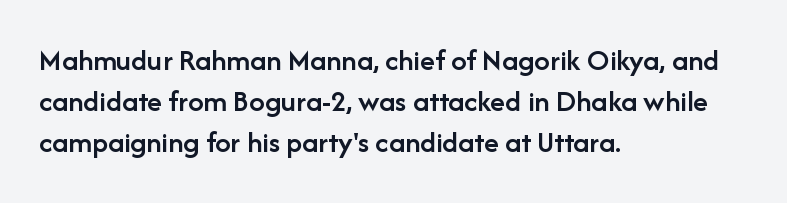
A typesetter would call this proportional, since set widths differ per character. The glyphs are unaccompanied by any horizontal stroke below them. This rendering uses left alignment, leaving the right contour irregular. This is the in-between weight designers call semibold or demi. Is there much room between lines? A standard amount, neither cramped nor airy. This sample uses an upright cut, with every glyph sitting square on the baseline.
